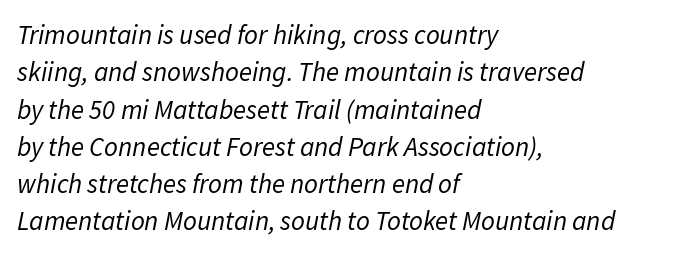
Characters are canted at an angle relative to the baseline's perpendicular. Each word holds together tightly as a unit, with standard inter-letter gaps. Descenders hang freely into open space. The paragraph shown leans on its left margin. Vertical spacing — default. This reads as an unemphasized weight, regular at the heaviest.
